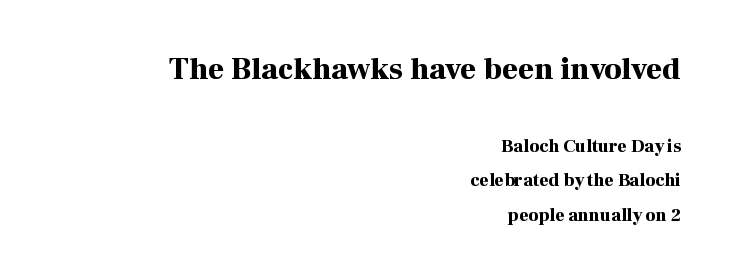
The image shows 31 px bold serif type, upright; set right-aligned, loose line spacing (1.93x), normal letter spacing, not underlined; the first (top) block is 1.72x larger; high stroke contrast and a medium x-height.
